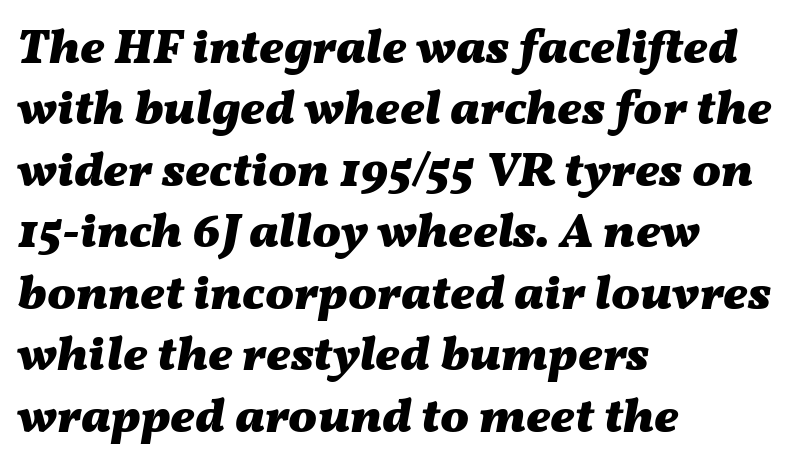
Nothing unusual about the tracking: characters are spaced as the font intends. A typesetter would call this leading conventional body-copy spacing. In CSS terms this would be text-align: left. A typesetter would call this proportional, since set widths differ per character. The rendering applies a slant to the glyphs.
